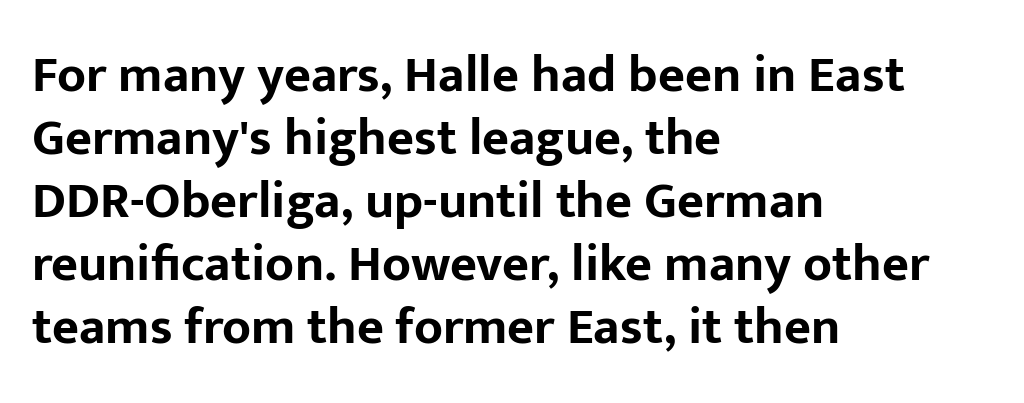
The image shows 52 px bold sans-serif type, upright; set left-aligned, line spacing 1.21x, normal letter spacing, not underlined; low stroke contrast and a medium x-height.
